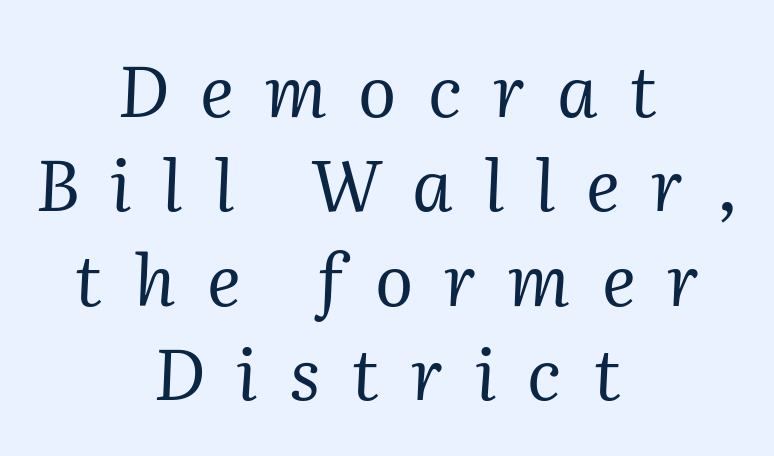
Q: Is the text bold? A: No.
Q: Is the text italic (slanted)? A: Yes, it leans right by about 2 degrees.
Q: Is the typeface a serif or a sans-serif typeface? A: Serif.
Q: Is the text underlined? A: No.
Q: How is the paragraph aligned? A: Centered.
Q: Is the spacing between letters normal or unusually wide? A: Unusually wide.
Q: Is the spacing between lines tight, normal or loose? A: Normal.
Q: Width (condensed, normal, or wide)? A: Normal.
Q: Stroke contrast? A: Medium.
Q: x-height? A: Medium.
Q: Monospaced? A: No.
